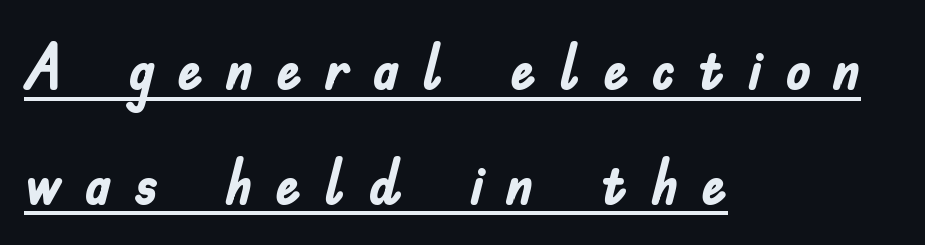
Q: Is the text bold? A: Yes.
Q: Is the text italic (slanted)? A: Yes.
Q: Is the typeface a serif or a sans-serif typeface? A: Sans-serif.
Q: Is the text underlined? A: Yes.
Q: How is the paragraph aligned? A: Left-aligned.
Q: Is the spacing between letters normal or unusually wide? A: Unusually wide.
Q: Width (condensed, normal, or wide)? A: Condensed.
Q: Stroke contrast? A: Low.
Q: x-height? A: Small.
Q: Monospaced? A: No.
